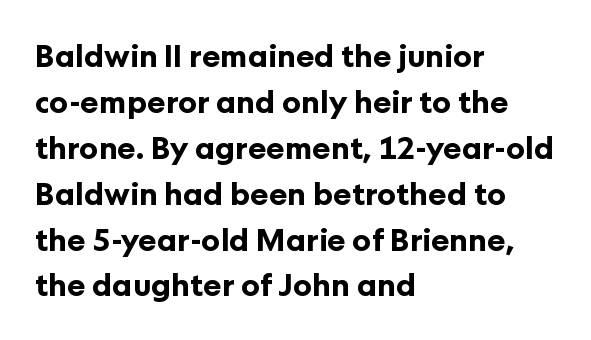
{"serif": "no", "italic": "no", "bold": "yes", "weight": "bold", "width": "normal", "stroke_contrast": "low", "x_height": "medium", "monospaced": "no", "underline": "no", "align": "left", "line_spacing": "normal", "line_spacing_ratio": 1.48, "letter_spacing": "normal", "letter_spacing_em": 0.0, "glyph_px": 31}
